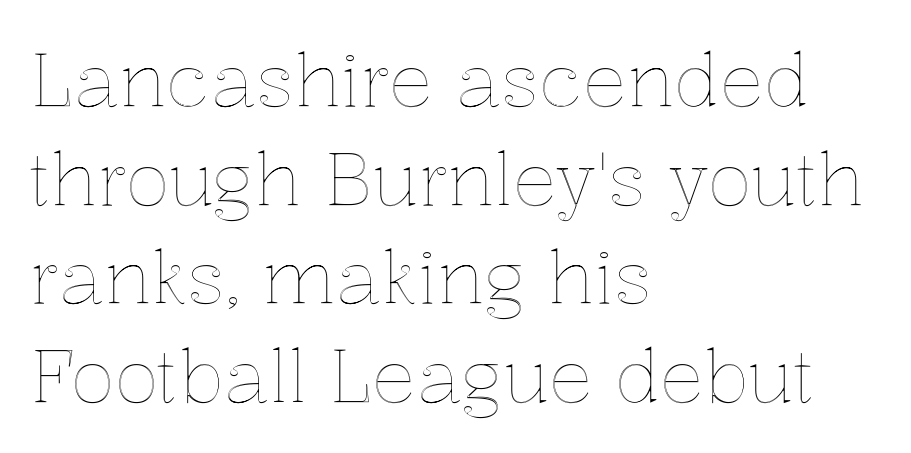
Q: Is the text italic (slanted)? A: No, it is upright.
Q: Is the text underlined? A: No.
Q: How is the paragraph aligned? A: Left-aligned.
Q: Is the spacing between letters normal or unusually wide? A: Normal.
Q: Is the spacing between lines tight, normal or loose? A: Normal.
Q: Width (condensed, normal, or wide)? A: Normal.
Q: x-height? A: Medium.
Q: Monospaced? A: No.
